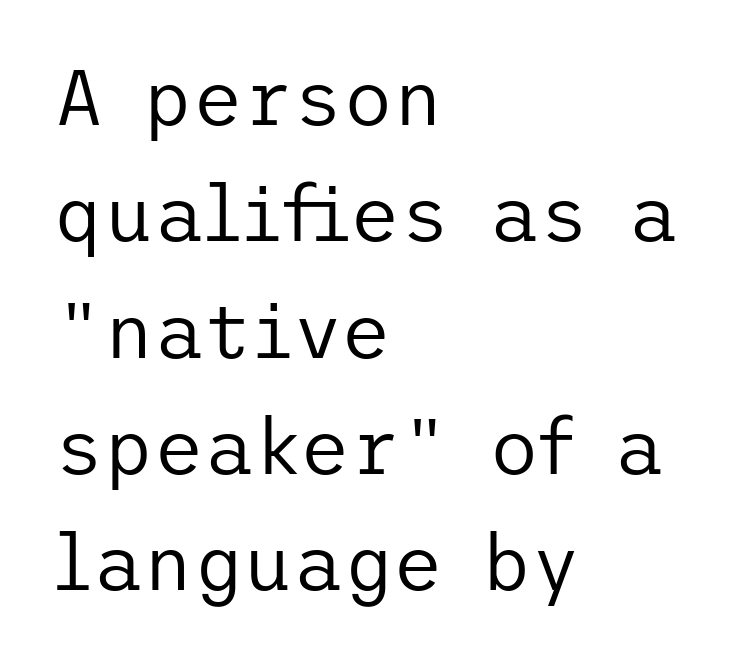
The image shows 77 px regular-weight sans-serif type, upright; set left-aligned, normal line spacing (1.51x), normal letter spacing, not underlined; low stroke contrast and a medium x-height.
